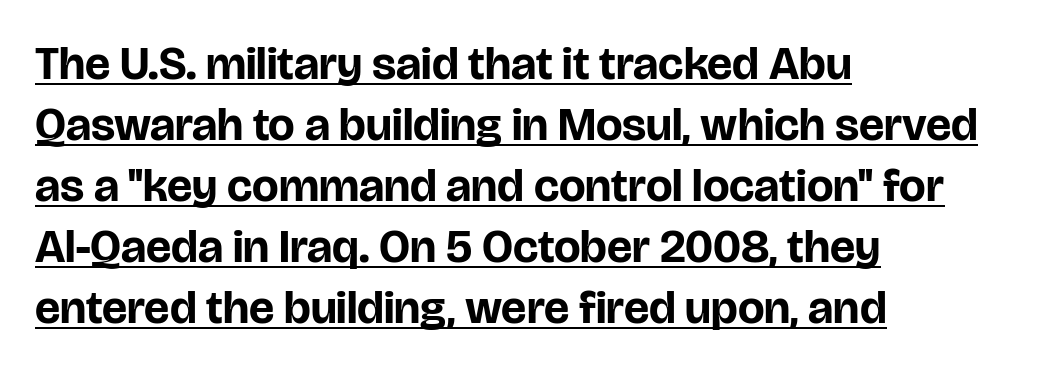
Q: Is the text bold? A: Yes.
Q: Is the text italic (slanted)? A: No, it is upright.
Q: Is the typeface a serif or a sans-serif typeface? A: Sans-serif.
Q: Is the text underlined? A: Yes.
Q: How is the paragraph aligned? A: Left-aligned.
Q: Is the spacing between letters normal or unusually wide? A: Normal.
Q: Is the spacing between lines tight, normal or loose? A: Normal.
Q: Width (condensed, normal, or wide)? A: Normal.
Q: Stroke contrast? A: Low.
Q: x-height? A: Large.
Q: Monospaced? A: No.
